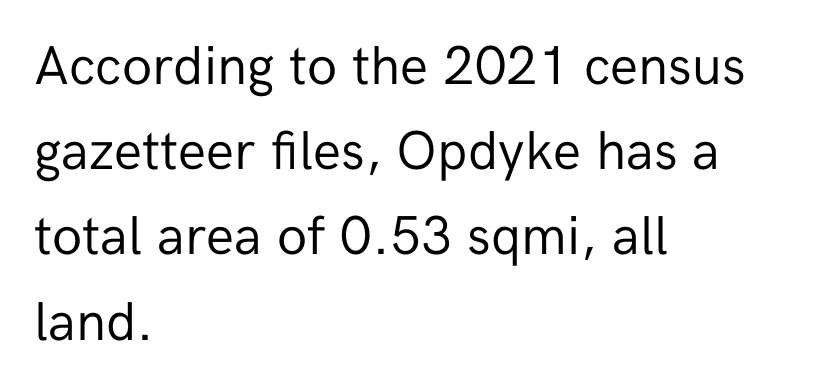
Q: Is the text bold? A: No.
Q: Is the text italic (slanted)? A: No, it is upright.
Q: Is the typeface a serif or a sans-serif typeface? A: Sans-serif.
Q: Is the text underlined? A: No.
Q: How is the paragraph aligned? A: Left-aligned.
Q: Is the spacing between letters normal or unusually wide? A: Normal.
Q: Is the spacing between lines tight, normal or loose? A: Normal.
Q: Width (condensed, normal, or wide)? A: Normal.
Q: Stroke contrast? A: Low.
Q: x-height? A: Medium.
Q: Monospaced? A: No.
